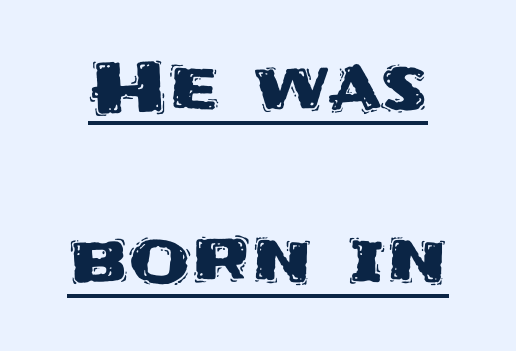
The image shows 71 px sans-serif type, upright; set loose line spacing (2.44x), normal letter spacing, underlined; medium stroke contrast and a large x-height.
